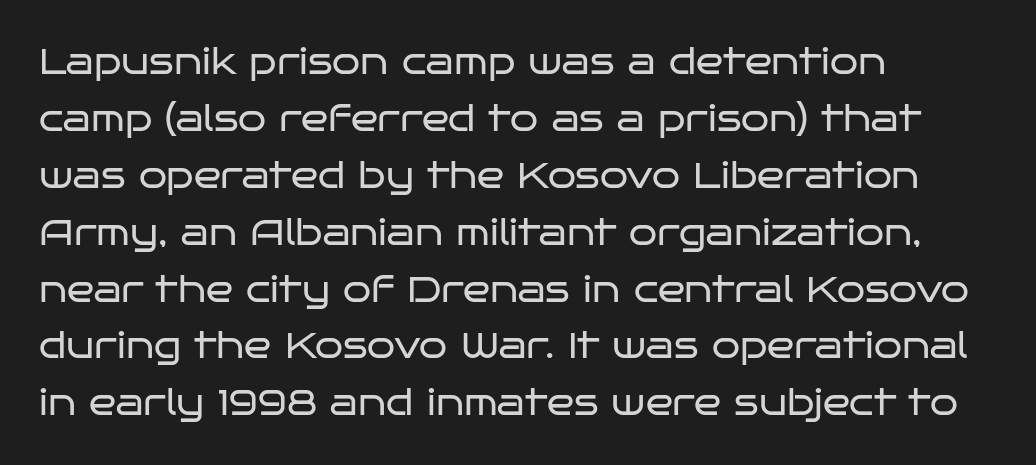
{"serif": "no", "italic": "no", "bold": "no", "weight": "regular", "width": "wide", "stroke_contrast": "low", "x_height": "large", "monospaced": "no", "underline": "no", "align": "left", "line_spacing": "normal", "line_spacing_ratio": 1.58, "letter_spacing": "normal", "letter_spacing_em": 0.0, "glyph_px": 36}
